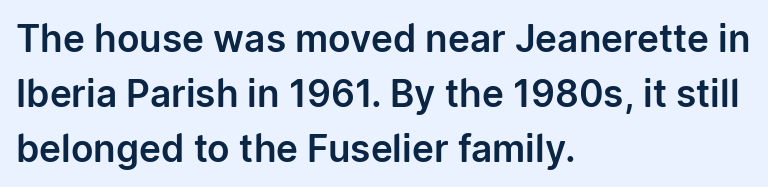
This rendering employs a face without finishing strokes, i.e., a sans-serif. The face used here is rendered with its standard letterfit. In CSS terms this would be text-align: left. Ascenders rise straight up at ninety degrees.
